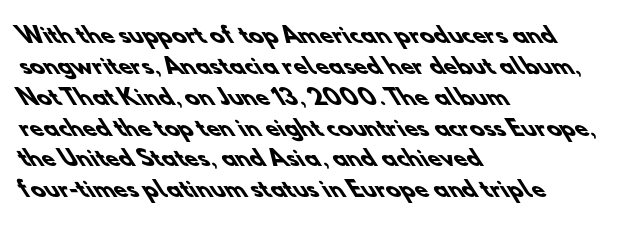
Q: Is the text bold? A: Yes.
Q: Is the text underlined? A: No.
Q: How is the paragraph aligned? A: Left-aligned.
Q: Is the spacing between letters normal or unusually wide? A: Normal.
Q: Is the spacing between lines tight, normal or loose? A: Normal.
